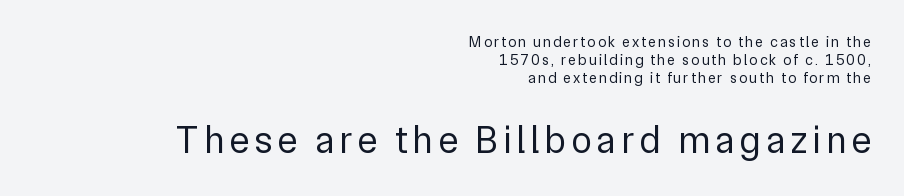
Q: Is the text bold? A: No.
Q: Is the text italic (slanted)? A: No, it is upright.
Q: Is the typeface a serif or a sans-serif typeface? A: Sans-serif.
Q: Is the text underlined? A: No.
Q: How is the paragraph aligned? A: Right-aligned.
Q: Which block of text is set in a larger size, the first (top) or the second (bottom)? A: The second (bottom) one.
Q: Width (condensed, normal, or wide)? A: Normal.
Q: Stroke contrast? A: Low.
Q: x-height? A: Medium.
Q: Monospaced? A: No.
